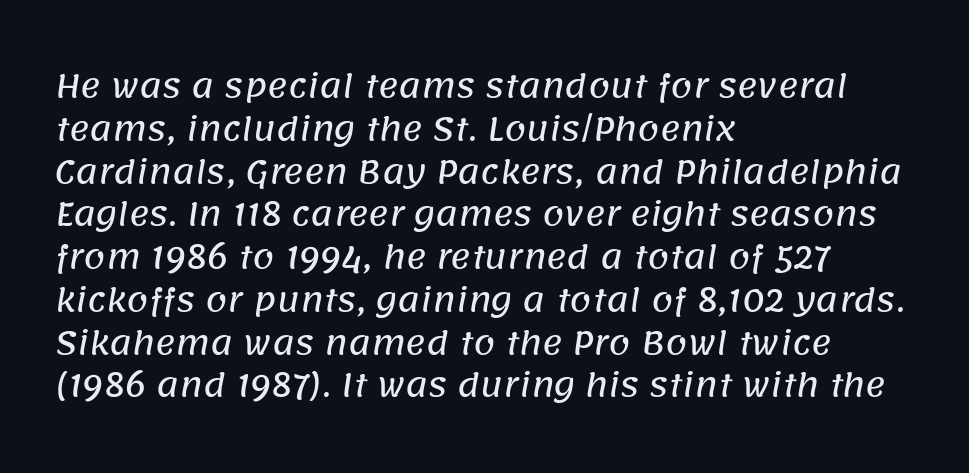
{"serif": "no", "width": "normal", "stroke_contrast": "low", "x_height": "large", "monospaced": "no", "underline": "no", "align": "left", "line_spacing": "normal", "line_spacing_ratio": 1.38, "letter_spacing": "normal", "letter_spacing_em": 0.0, "glyph_px": 31}
